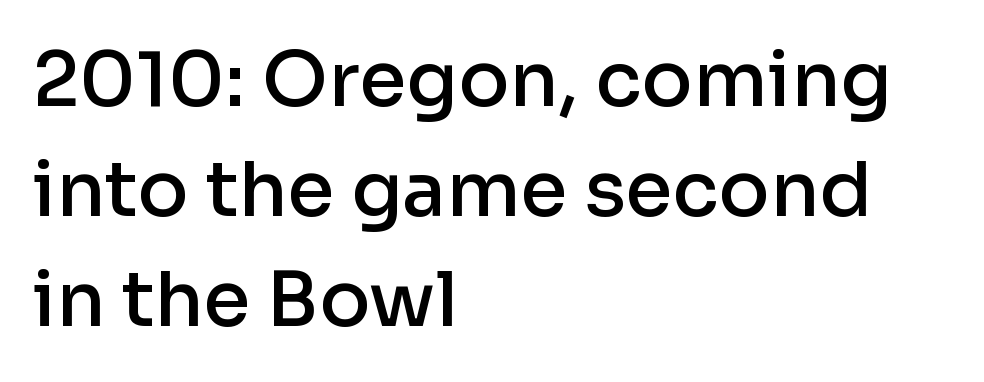
Q: Is the text bold? A: Semi-bold.
Q: Is the text italic (slanted)? A: No, it is upright.
Q: Is the typeface a serif or a sans-serif typeface? A: Sans-serif.
Q: Is the text underlined? A: No.
Q: How is the paragraph aligned? A: Left-aligned.
Q: Is the spacing between letters normal or unusually wide? A: Normal.
Q: Is the spacing between lines tight, normal or loose? A: Normal.
Q: Width (condensed, normal, or wide)? A: Normal.
Q: Stroke contrast? A: Low.
Q: x-height? A: Medium.
Q: Monospaced? A: No.
